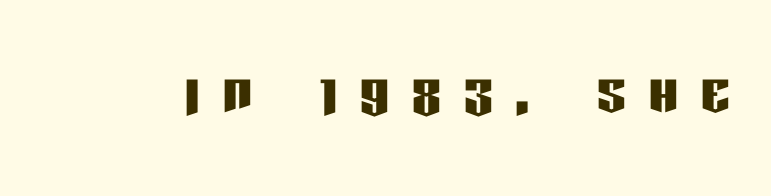
{"serif": "no", "italic": "no", "width": "condensed", "stroke_contrast": "low", "x_height": "large", "monospaced": "no", "underline": "no", "letter_spacing": "wide", "letter_spacing_em": 0.31, "glyph_px": 73}
